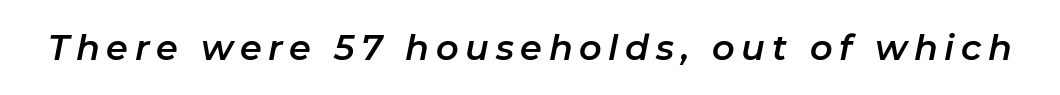
Proportional: the letters do not fall into vertical columns. In terms of posture, this sample is oblique. A clean baseline with only descenders dipping below it.
